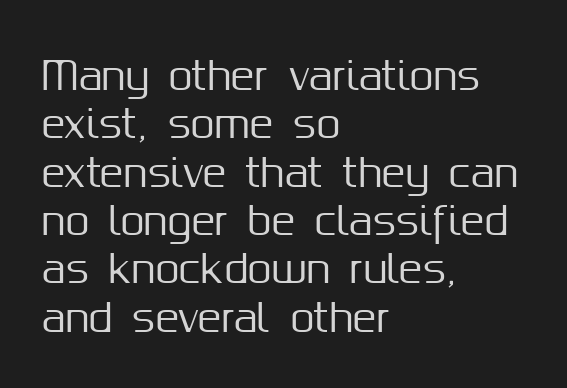
{"serif": "no", "italic": "no", "width": "normal", "stroke_contrast": "medium", "x_height": "medium", "monospaced": "no", "underline": "no", "align": "left", "line_spacing_ratio": 1.24, "letter_spacing": "normal", "letter_spacing_em": 0.0, "glyph_px": 39}
